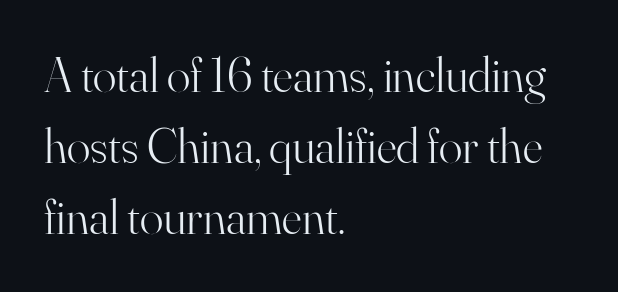
The image shows 49 px light serif type, upright; set left-aligned, normal line spacing (1.45x), normal letter spacing, not underlined; high stroke contrast and a small x-height.
